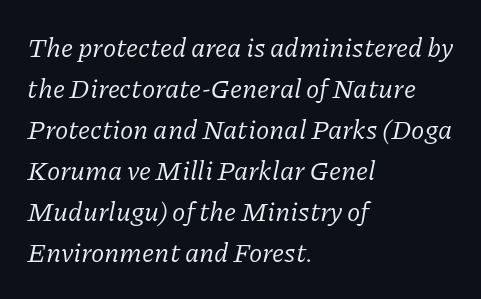
The image shows 27 px text type, italic (leaning right); set left-aligned, normal line spacing (1.52x), normal letter spacing, not underlined.
